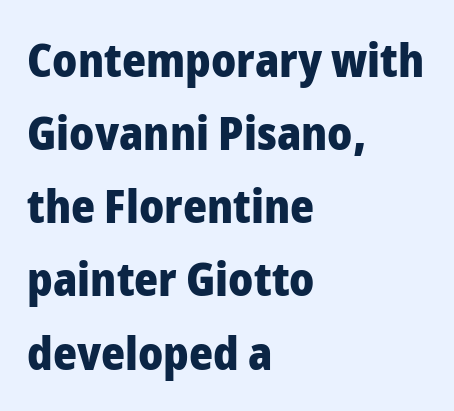
{"serif": "no", "italic": "no", "bold": "yes", "weight": "heavy", "width": "normal", "stroke_contrast": "low", "x_height": "medium", "monospaced": "no", "underline": "no", "align": "left", "line_spacing": "normal", "line_spacing_ratio": 1.59, "letter_spacing": "normal", "letter_spacing_em": 0.0, "glyph_px": 46}
